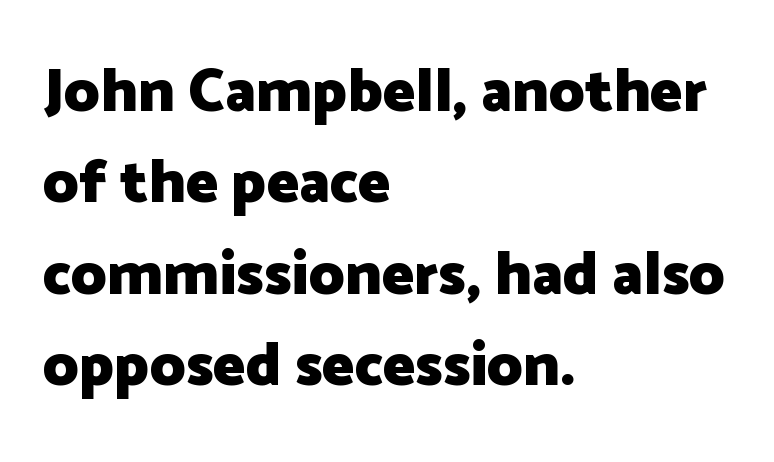
The face used here is proportionally spaced, like ordinary book or web type. Summary of vertical rhythm: regular, with standard interline spacing. The tracking reads as untouched default to a designer's eye. The space beneath each line is pristine and unruled. Pretty heavy lettering here — definitely bold. Every row of glyphs begins at an identical x-position on the left.
